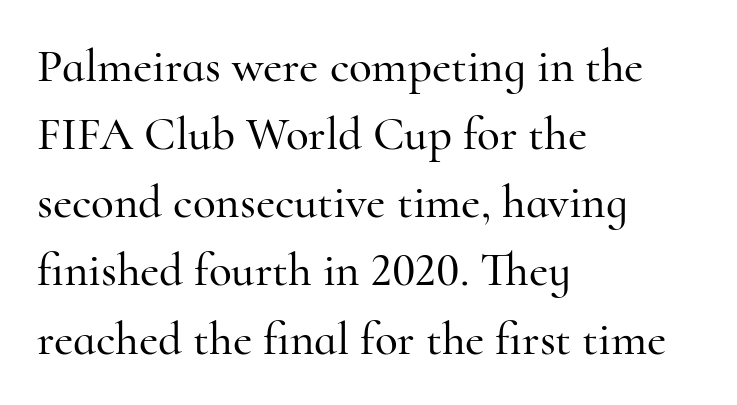
The image shows 47 px serif type, upright; set left-aligned, normal line spacing (1.45x), normal letter spacing, not underlined; high stroke contrast and a small x-height.
